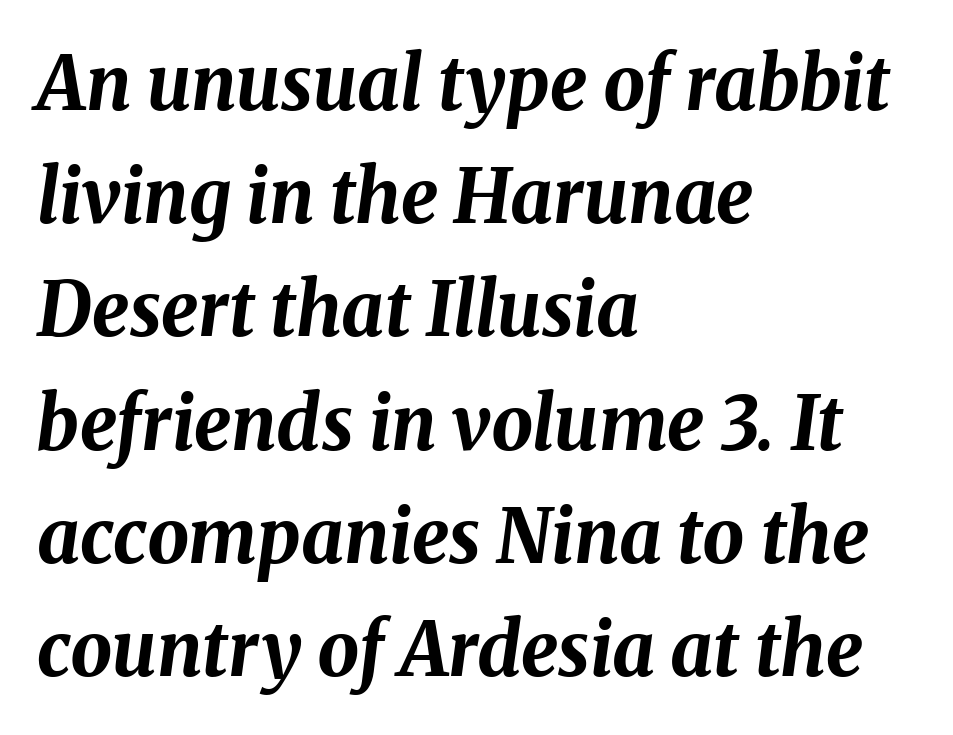
Q: Is the text bold? A: Yes.
Q: Is the text italic (slanted)? A: Yes, it leans right by about 8 degrees.
Q: Is the text underlined? A: No.
Q: How is the paragraph aligned? A: Left-aligned.
Q: Is the spacing between letters normal or unusually wide? A: Normal.
Q: Is the spacing between lines tight, normal or loose? A: Normal.
Q: Width (condensed, normal, or wide)? A: Normal.
Q: Stroke contrast? A: Medium.
Q: x-height? A: Medium.
Q: Monospaced? A: No.
